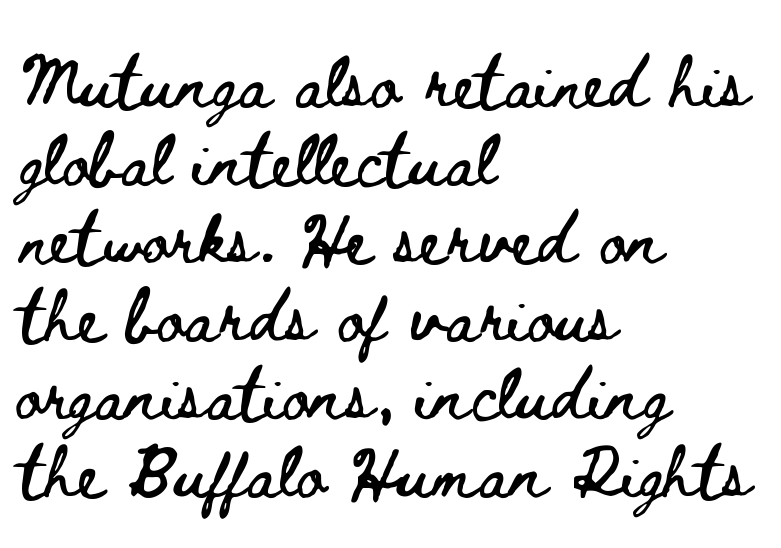
One glance says typical: line gaps are just what's usual. Character widths vary here, with narrow letters taking less room than wide ones. In terms of letterspacing, this is plain default setting.
